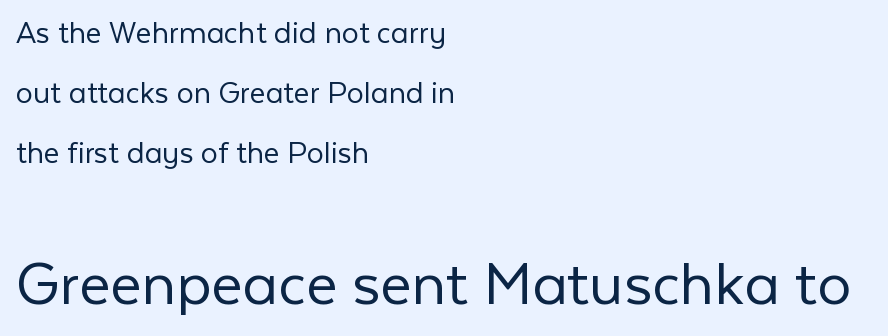
Q: Is the text bold? A: No.
Q: Is the text italic (slanted)? A: No, it is upright.
Q: Is the typeface a serif or a sans-serif typeface? A: Sans-serif.
Q: Is the text underlined? A: No.
Q: How is the paragraph aligned? A: Left-aligned.
Q: Is the spacing between letters normal or unusually wide? A: Normal.
Q: Which block of text is set in a larger size, the first (top) or the second (bottom)? A: The second (bottom) one.
Q: Width (condensed, normal, or wide)? A: Normal.
Q: Stroke contrast? A: Low.
Q: x-height? A: Medium.
Q: Monospaced? A: No.
